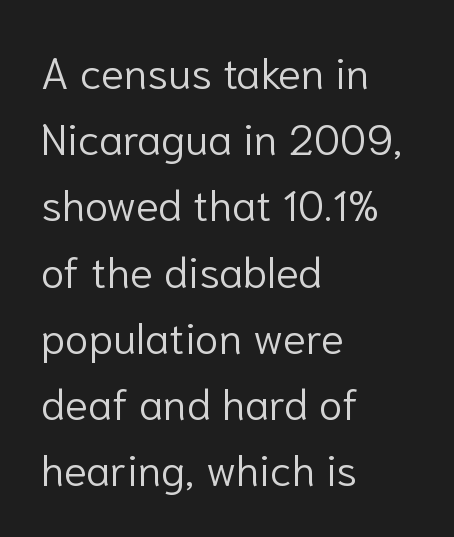
Nope, no serifs anywhere on these letters. The face used here is proportionally spaced, like ordinary book or web type. The block of text has a typical density, with ordinary space between rows. Weight: regular or lighter.
